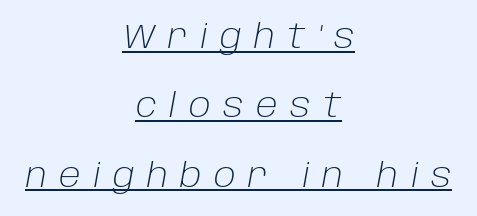
The image shows 34 px light type, italic (leaning right); set centered, loose line spacing (2.04x), unusually wide letter spacing (+0.36 em), underlined; low stroke contrast and a large x-height.
